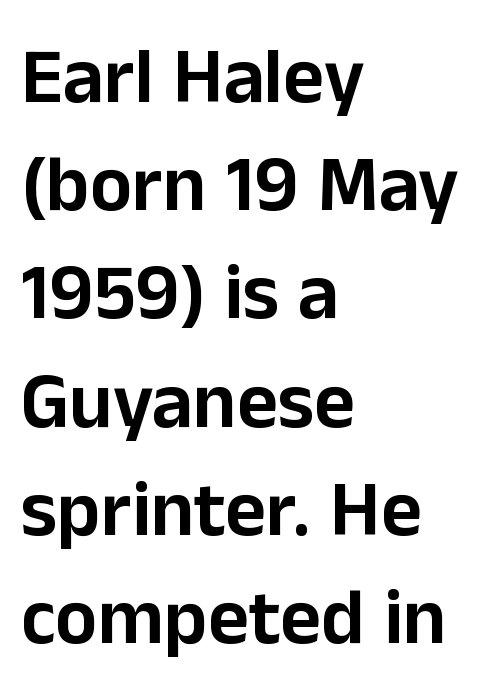
The image shows 79 px sans-serif type, upright; set left-aligned, normal line spacing (1.37x), normal letter spacing, not underlined; low stroke contrast and a medium x-height.
